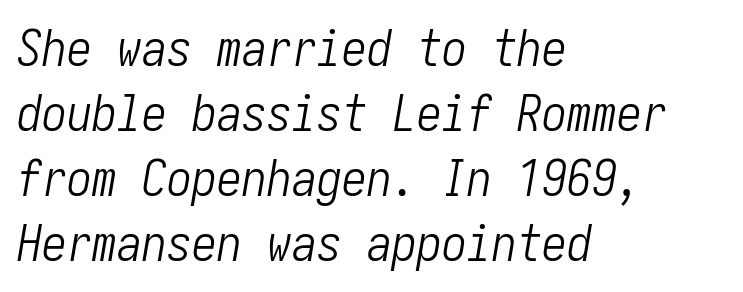
{"italic": "yes", "lean": "right", "slant_degrees": 10, "bold": "no", "weight": "light", "width": "condensed", "stroke_contrast": "low", "x_height": "medium", "underline": "no", "align": "left", "line_spacing": "normal", "line_spacing_ratio": 1.3, "letter_spacing": "normal", "letter_spacing_em": 0.0, "glyph_px": 50}
